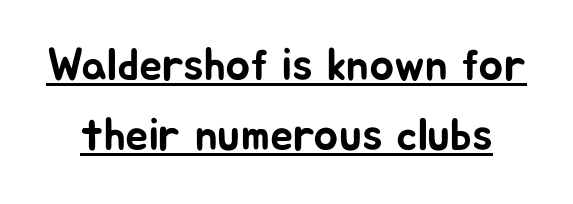
The font's upright variant was chosen for this text. Unlike a traditional serif, this face leaves its strokes unadorned. Do the characters align in a grid? No, the font is proportional. Normally led — the rows are evenly, conventionally spaced. The face used here is rendered with its standard letterfit. You can see a thin bar hugging the bottom of the glyphs.
